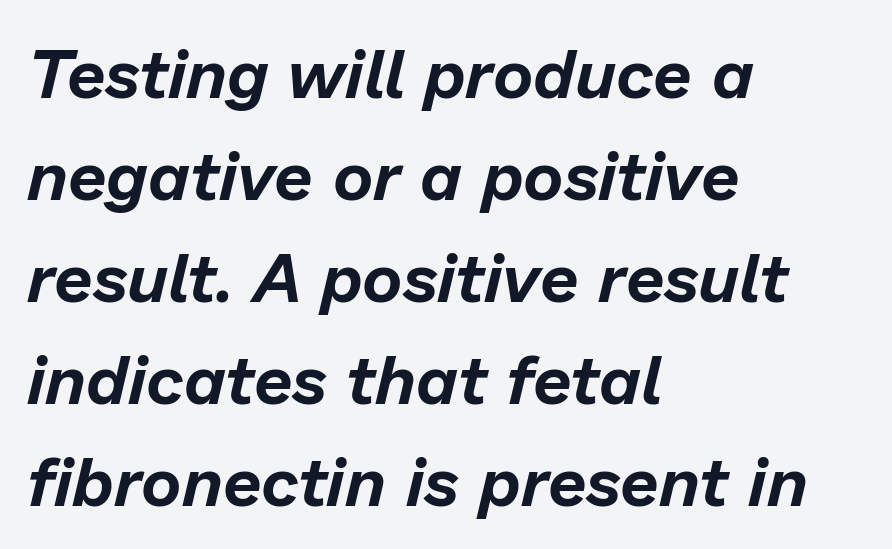
{"italic": "yes", "lean": "right", "slant_degrees": 13, "width": "normal", "stroke_contrast": "low", "x_height": "medium", "monospaced": "no", "underline": "no", "align": "left", "line_spacing": "normal", "line_spacing_ratio": 1.48, "letter_spacing": "normal", "letter_spacing_em": 0.0, "glyph_px": 69}
